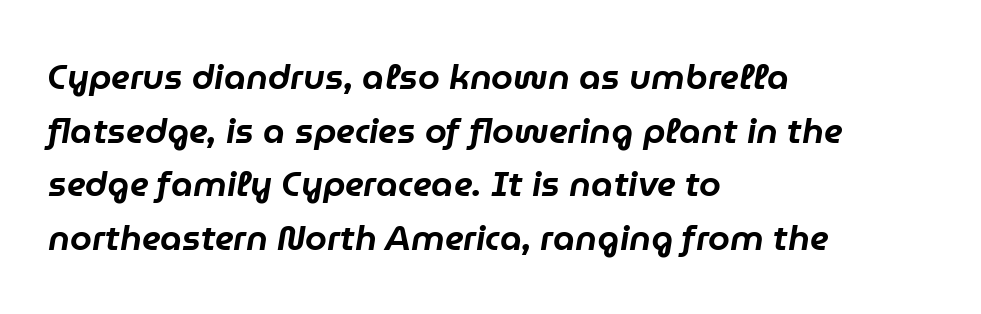
Q: Is the text italic (slanted)? A: Yes, it leans right by about 9 degrees.
Q: Is the text underlined? A: No.
Q: How is the paragraph aligned? A: Left-aligned.
Q: Is the spacing between letters normal or unusually wide? A: Normal.
Q: Is the spacing between lines tight, normal or loose? A: Normal.
Q: Width (condensed, normal, or wide)? A: Normal.
Q: Stroke contrast? A: Low.
Q: x-height? A: Medium.
Q: Monospaced? A: No.
